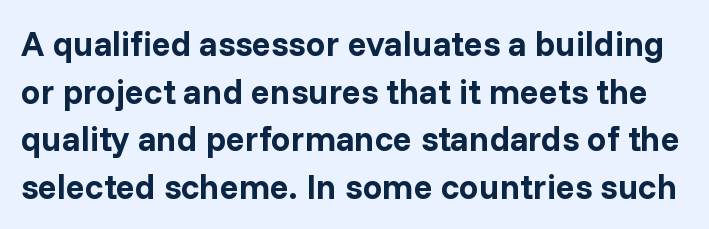
{"serif": "no", "italic": "no", "bold": "yes", "weight": "bold", "width": "normal", "stroke_contrast": "low", "x_height": "medium", "monospaced": "no", "underline": "no", "line_spacing": "normal", "line_spacing_ratio": 1.36, "letter_spacing": "normal", "letter_spacing_em": 0.0, "glyph_px": 35}
